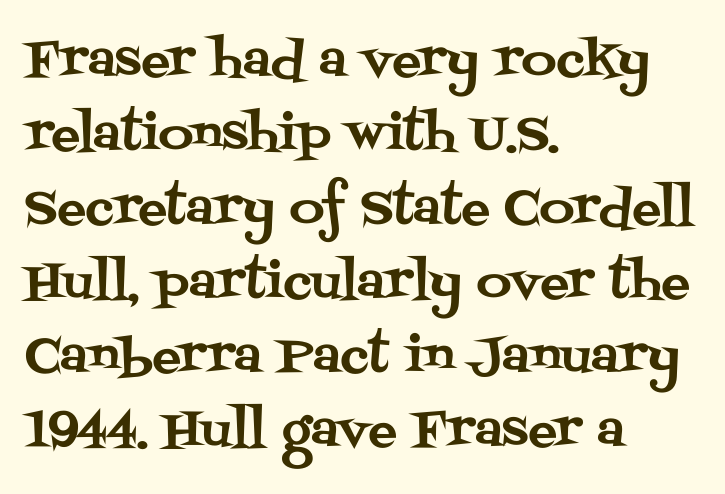
The image shows 48 px serif type, upright; set left-aligned, normal line spacing (1.54x), normal letter spacing, not underlined; medium stroke contrast and a large x-height.
